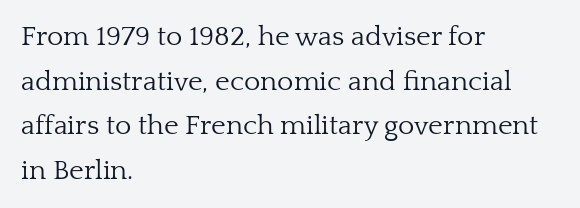
Vertical spacing — default. Rule under the text: the space is simply empty. The letterforms sit shoulder to shoulder at normal distance. Nothing heavy about these letters — not bold at all. This is serif lettering, the kind often seen in printed books.
